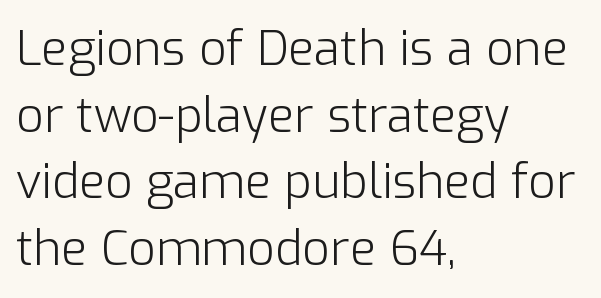
Examine the stroke ends and you'll find no serifs. Notice how the stems are strictly vertical — no italics here. The zone under the glyphs is completely vacant. The strokes are not fattened; the text isn't bold. The rendering anchors every line to the left-hand side.
